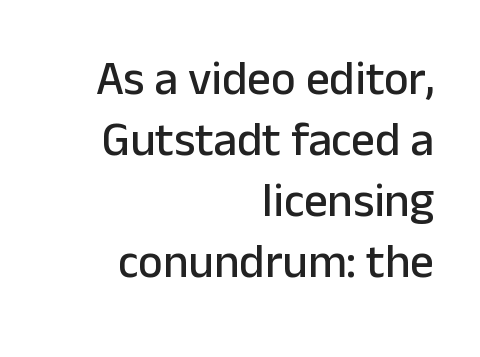
Q: Is the text italic (slanted)? A: No, it is upright.
Q: Is the typeface a serif or a sans-serif typeface? A: Sans-serif.
Q: Is the text underlined? A: No.
Q: How is the paragraph aligned? A: Right-aligned.
Q: Is the spacing between letters normal or unusually wide? A: Normal.
Q: Is the spacing between lines tight, normal or loose? A: Normal.
Q: Width (condensed, normal, or wide)? A: Normal.
Q: Stroke contrast? A: Low.
Q: x-height? A: Medium.
Q: Monospaced? A: No.
